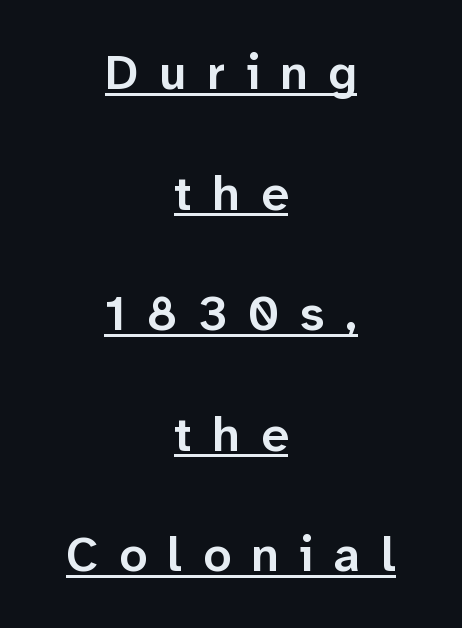
{"serif": "no", "italic": "no", "bold": "semi", "weight": "semibold", "width": "normal", "stroke_contrast": "low", "x_height": "medium", "monospaced": "no", "underline": "yes", "align": "center", "line_spacing": "loose", "line_spacing_ratio": 2.46, "letter_spacing": "wide", "letter_spacing_em": 0.42, "glyph_px": 49}
